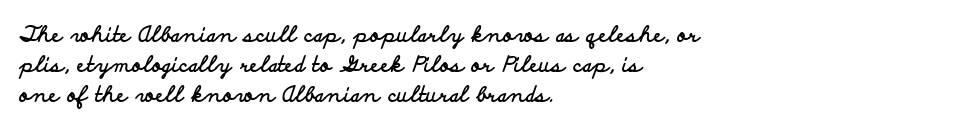
These lines keep a tight, regular rhythm from letter to letter. Notice how thick the strokes are: this is what a full bold looks like. These lines sit exactly where default settings would place them.
